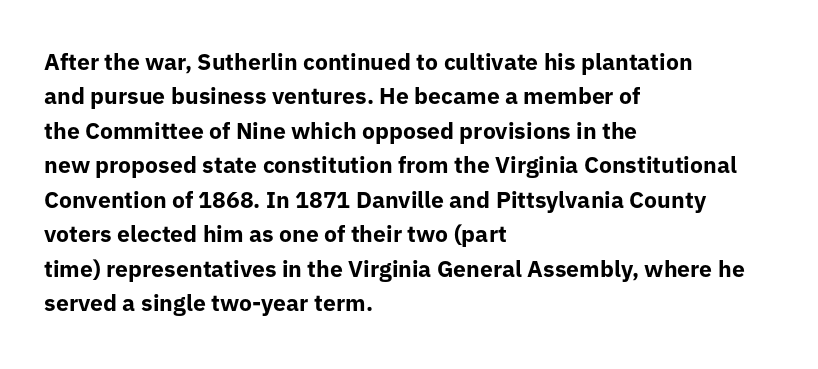
Q: Is the text bold? A: Yes.
Q: Is the text italic (slanted)? A: No, it is upright.
Q: Is the text underlined? A: No.
Q: How is the paragraph aligned? A: Left-aligned.
Q: Is the spacing between letters normal or unusually wide? A: Normal.
Q: Is the spacing between lines tight, normal or loose? A: Normal.
